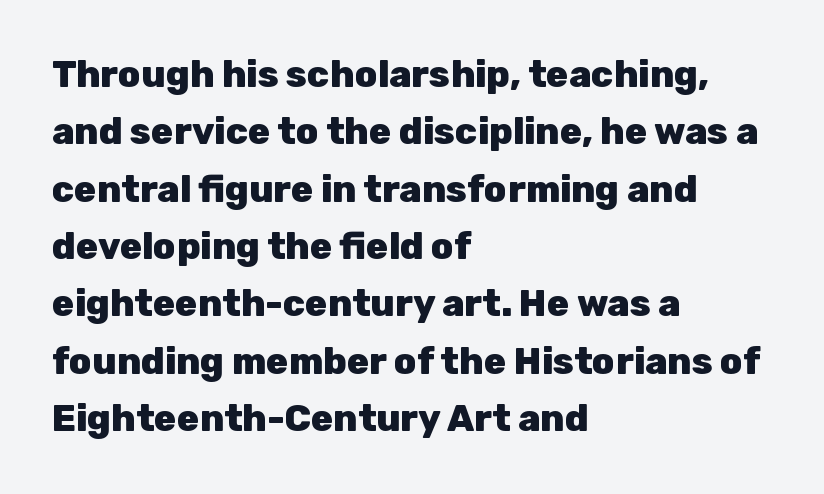
Line spacing here is normal. The baseline area is clear. Short and long lines alike share a common starting point at left. These lines carry a lot of weight — the face is fully bold. Serif or sans? Sans — the stroke terminals are bare.
